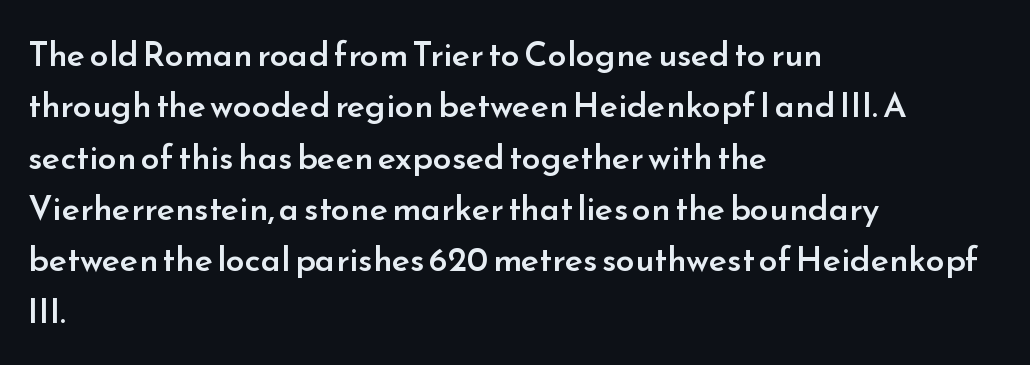
Q: Is the text bold? A: Semi-bold.
Q: Is the text italic (slanted)? A: No, it is upright.
Q: Is the typeface a serif or a sans-serif typeface? A: Sans-serif.
Q: Is the text underlined? A: No.
Q: How is the paragraph aligned? A: Left-aligned.
Q: Is the spacing between letters normal or unusually wide? A: Normal.
Q: Is the spacing between lines tight, normal or loose? A: Normal.
Q: Width (condensed, normal, or wide)? A: Normal.
Q: Stroke contrast? A: Low.
Q: x-height? A: Small.
Q: Monospaced? A: No.
